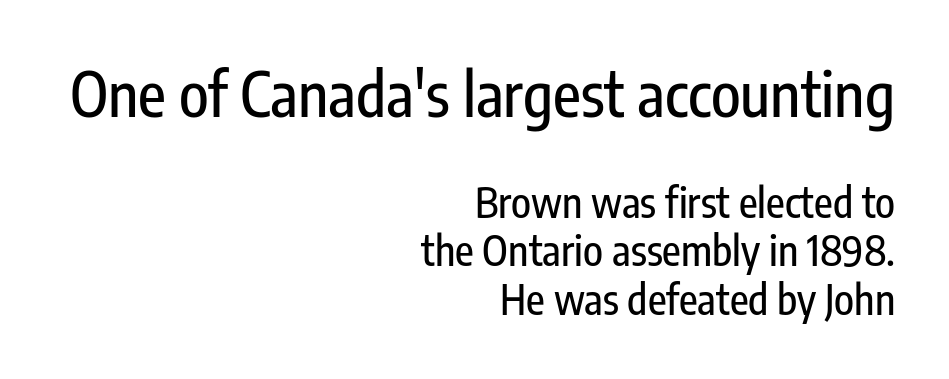
{"serif": "no", "italic": "no", "width": "condensed", "stroke_contrast": "low", "x_height": "medium", "monospaced": "no", "underline": "no", "align": "right", "line_spacing_ratio": 1.18, "letter_spacing": "normal", "letter_spacing_em": 0.0, "larger_block": "first", "size_ratio": 1.49, "glyph_px": 61}
